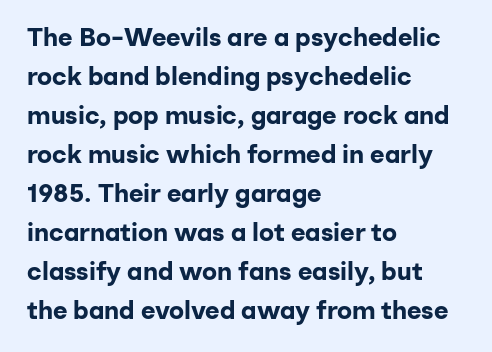
The image shows 25 px bold type, upright; set left-aligned, normal line spacing (1.56x), normal letter spacing, not underlined.
